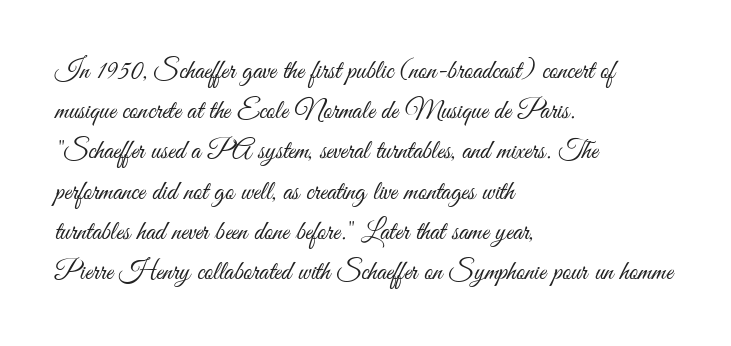
Q: Is the text bold? A: No.
Q: Is the text italic (slanted)? A: Yes.
Q: Is the text underlined? A: No.
Q: How is the paragraph aligned? A: Left-aligned.
Q: Is the spacing between letters normal or unusually wide? A: Normal.
Q: Is the spacing between lines tight, normal or loose? A: Normal.
